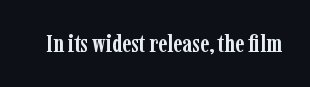
What stands out about the letter spacing? Nothing — it is the standard amount. Upright lettering throughout. Bold? Absolutely — the strokes are thick and heavy. The glyphs are unaccompanied by any horizontal stroke below them.
